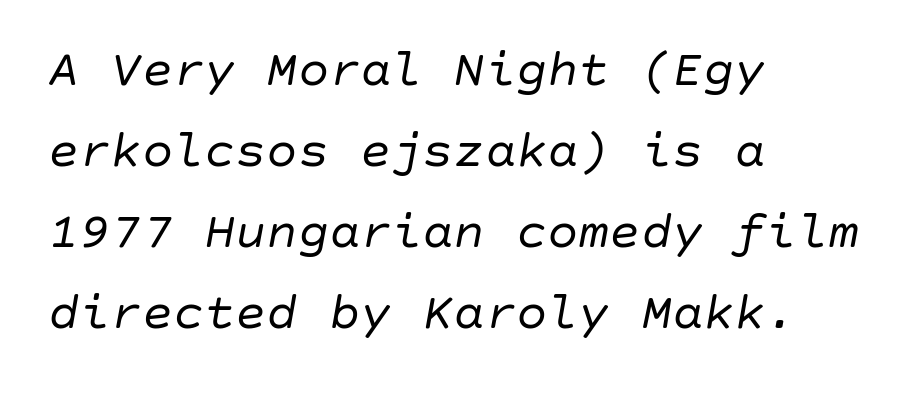
{"italic": "yes", "lean": "right", "slant_degrees": 10, "bold": "no", "weight": "regular", "width": "normal", "stroke_contrast": "low", "x_height": "large", "underline": "no", "align": "left", "line_spacing": "normal", "line_spacing_ratio": 1.56, "letter_spacing": "normal", "letter_spacing_em": 0.0, "glyph_px": 52}
